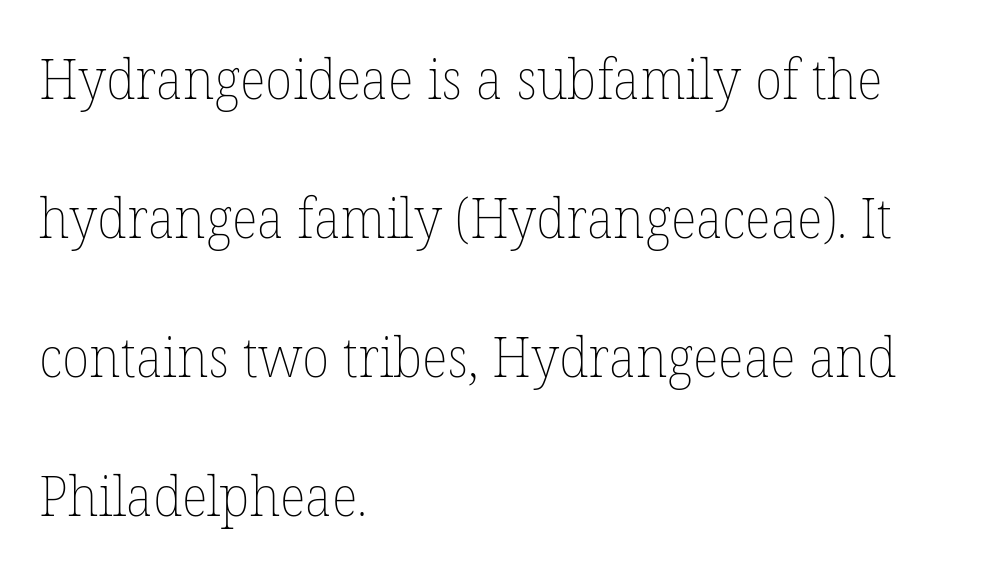
Q: Is the text bold? A: No.
Q: Is the text italic (slanted)? A: No, it is upright.
Q: Is the text underlined? A: No.
Q: How is the paragraph aligned? A: Left-aligned.
Q: Is the spacing between letters normal or unusually wide? A: Normal.
Q: Is the spacing between lines tight, normal or loose? A: Loose.
Q: Width (condensed, normal, or wide)? A: Normal.
Q: Stroke contrast? A: Low.
Q: x-height? A: Medium.
Q: Monospaced? A: No.
